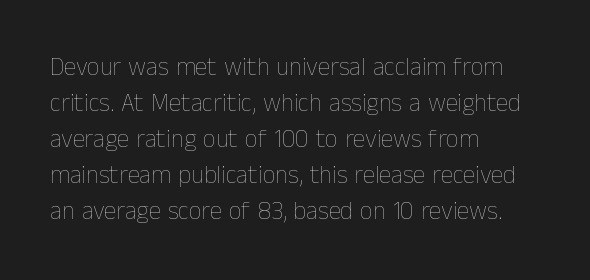
{"italic": "no", "bold": "no", "underline": "no", "align": "left", "line_spacing": "normal", "line_spacing_ratio": 1.44, "letter_spacing": "normal", "letter_spacing_em": 0.0, "glyph_px": 25}
